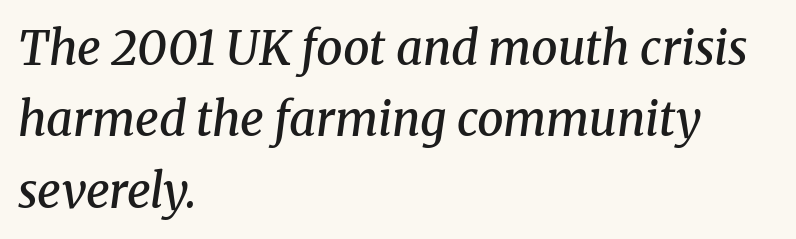
Q: Is the text bold? A: Semi-bold.
Q: Is the text italic (slanted)? A: Yes, it leans right by about 8 degrees.
Q: Is the typeface a serif or a sans-serif typeface? A: Serif.
Q: Is the text underlined? A: No.
Q: How is the paragraph aligned? A: Left-aligned.
Q: Is the spacing between letters normal or unusually wide? A: Normal.
Q: Is the spacing between lines tight, normal or loose? A: Normal.
Q: Width (condensed, normal, or wide)? A: Normal.
Q: Stroke contrast? A: Medium.
Q: x-height? A: Medium.
Q: Monospaced? A: No.
